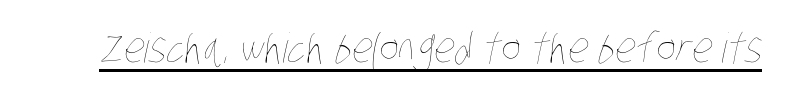
The image shows 41 px thin, condensed type; set normal letter spacing, underlined; low stroke contrast and a large x-height.
